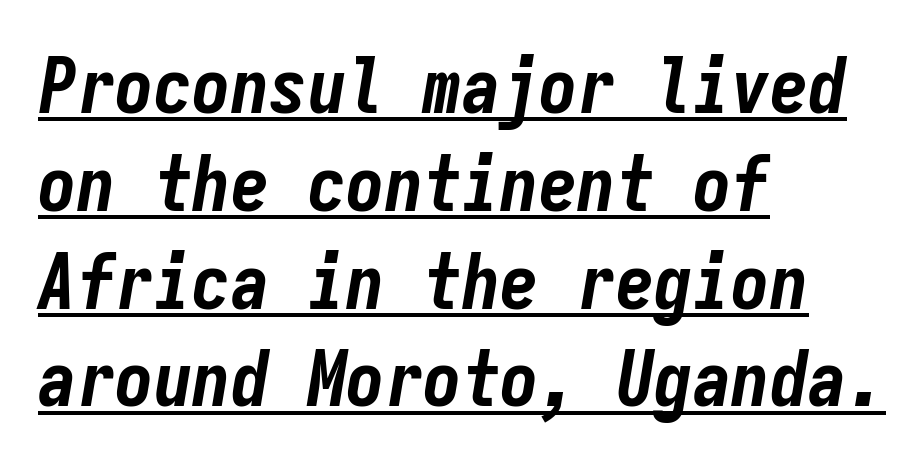
The image shows 77 px bold, condensed type, italic (leaning right), monospaced; set left-aligned, normal line spacing (1.27x), normal letter spacing, underlined; low stroke contrast and a medium x-height.
